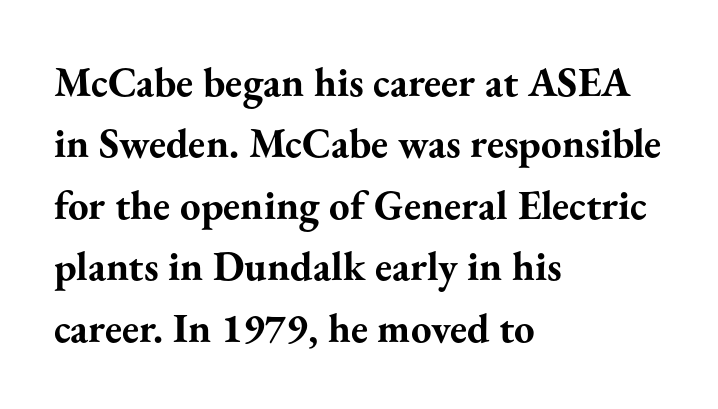
Q: Is the text bold? A: Yes.
Q: Is the text italic (slanted)? A: No, it is upright.
Q: Is the typeface a serif or a sans-serif typeface? A: Serif.
Q: Is the text underlined? A: No.
Q: How is the paragraph aligned? A: Left-aligned.
Q: Is the spacing between letters normal or unusually wide? A: Normal.
Q: Is the spacing between lines tight, normal or loose? A: Normal.
Q: Width (condensed, normal, or wide)? A: Normal.
Q: Stroke contrast? A: Medium.
Q: x-height? A: Small.
Q: Monospaced? A: No.
